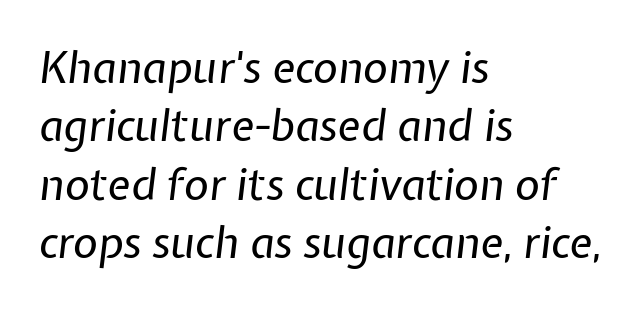
{"italic": "yes", "lean": "right", "slant_degrees": 7, "bold": "no", "weight": "regular", "width": "normal", "stroke_contrast": "low", "x_height": "medium", "monospaced": "no", "underline": "no", "align": "left", "line_spacing": "normal", "line_spacing_ratio": 1.36, "letter_spacing": "normal", "letter_spacing_em": 0.0, "glyph_px": 43}
